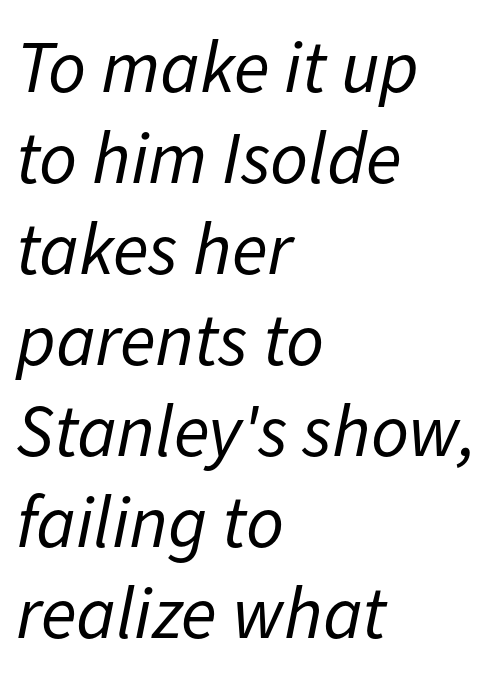
The image shows 74 px regular-weight type, italic (leaning right); set left-aligned, line spacing 1.23x, normal letter spacing, not underlined; low stroke contrast and a medium x-height.
